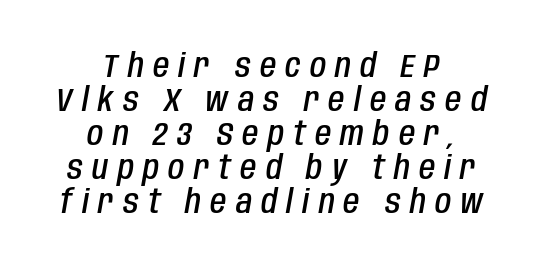
The image shows 33 px semibold, condensed type, italic (leaning right); set centered, tight line spacing (1.03x), unusually wide letter spacing (+0.28 em), not underlined; low stroke contrast and a large x-height.
